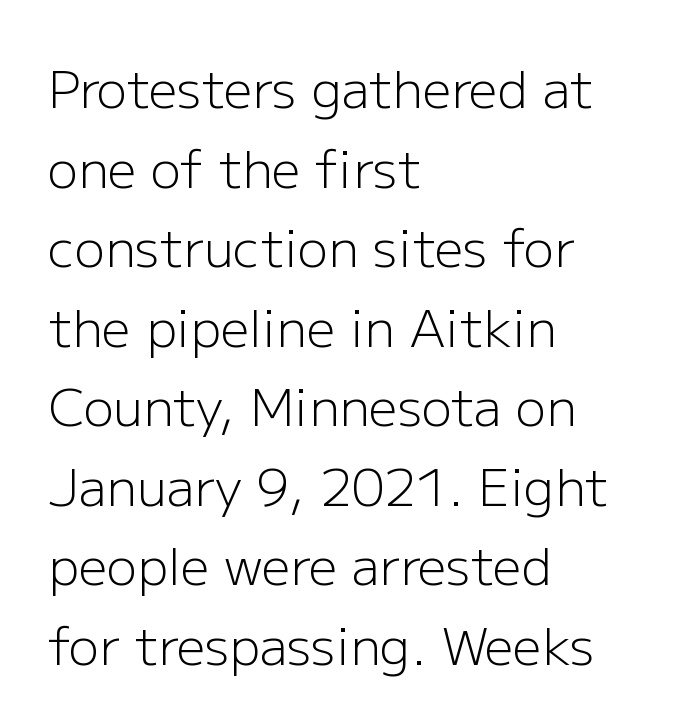
{"serif": "no", "italic": "no", "bold": "no", "weight": "light", "width": "normal", "stroke_contrast": "low", "x_height": "medium", "monospaced": "no", "underline": "no", "align": "left", "line_spacing": "normal", "line_spacing_ratio": 1.56, "letter_spacing": "normal", "letter_spacing_em": 0.0, "glyph_px": 51}
